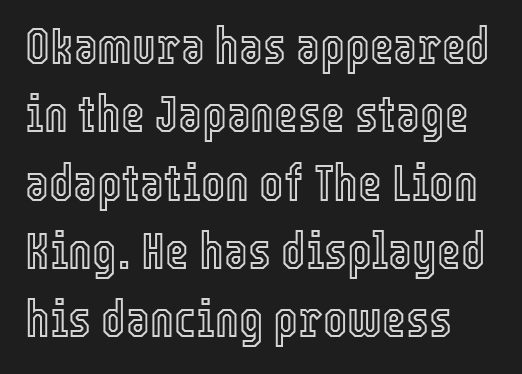
{"italic": "no", "width": "condensed", "x_height": "medium", "monospaced": "no", "underline": "no", "line_spacing": "normal", "line_spacing_ratio": 1.34, "letter_spacing": "normal", "letter_spacing_em": 0.0, "glyph_px": 51}
